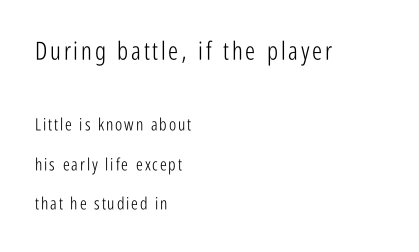
Q: Is the text bold? A: No.
Q: Is the text italic (slanted)? A: No, it is upright.
Q: Is the text underlined? A: No.
Q: How is the paragraph aligned? A: Left-aligned.
Q: Is the spacing between lines tight, normal or loose? A: Loose.
Q: Which block of text is set in a larger size, the first (top) or the second (bottom)? A: The first (top) one.
